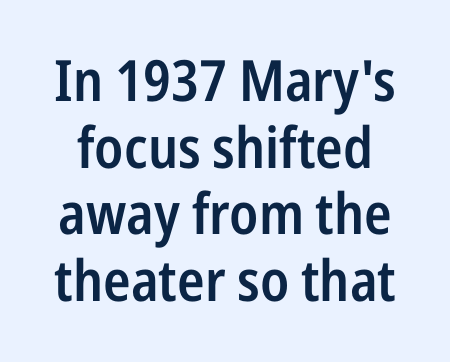
Q: Is the text bold? A: Semi-bold.
Q: Is the text italic (slanted)? A: No, it is upright.
Q: Is the typeface a serif or a sans-serif typeface? A: Sans-serif.
Q: Is the text underlined? A: No.
Q: Is the spacing between letters normal or unusually wide? A: Normal.
Q: Width (condensed, normal, or wide)? A: Condensed.
Q: Stroke contrast? A: Low.
Q: x-height? A: Medium.
Q: Monospaced? A: No.
